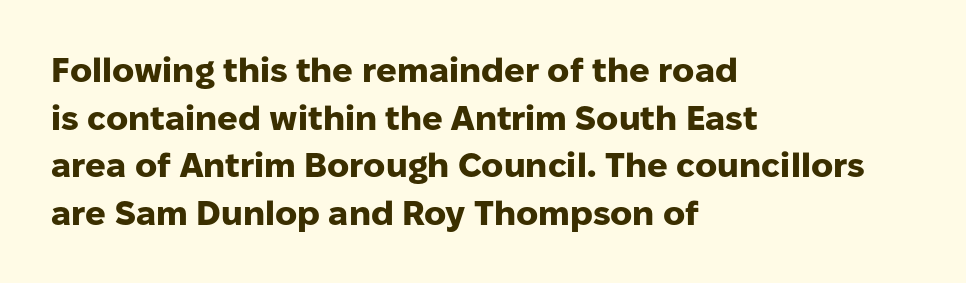
Q: Is the text bold? A: Yes.
Q: Is the text italic (slanted)? A: No, it is upright.
Q: Is the typeface a serif or a sans-serif typeface? A: Sans-serif.
Q: Is the text underlined? A: No.
Q: How is the paragraph aligned? A: Left-aligned.
Q: Is the spacing between letters normal or unusually wide? A: Normal.
Q: Is the spacing between lines tight, normal or loose? A: Normal.
Q: Width (condensed, normal, or wide)? A: Normal.
Q: Stroke contrast? A: Low.
Q: x-height? A: Medium.
Q: Monospaced? A: No.
